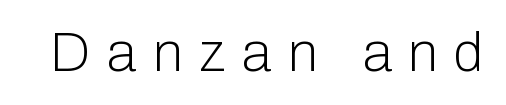
{"serif": "no", "italic": "no", "bold": "no", "weight": "light", "width": "normal", "stroke_contrast": "low", "x_height": "medium", "monospaced": "no", "underline": "no", "letter_spacing": "wide", "letter_spacing_em": 0.3, "glyph_px": 55}
